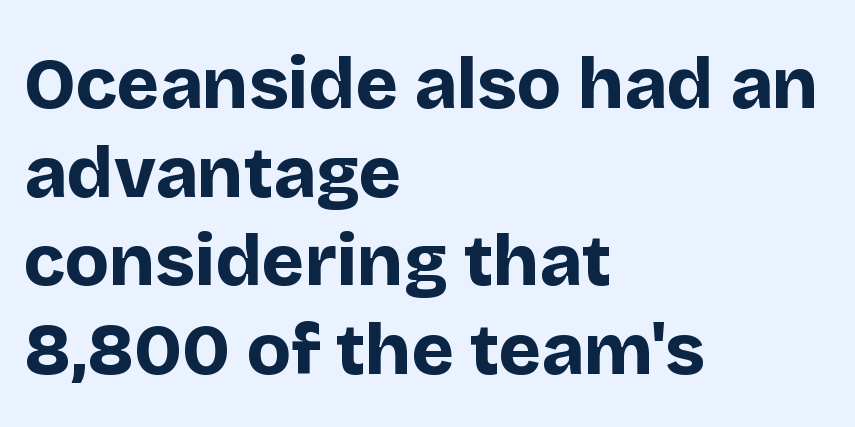
Q: Is the text bold? A: Yes.
Q: Is the text italic (slanted)? A: No, it is upright.
Q: Is the typeface a serif or a sans-serif typeface? A: Sans-serif.
Q: Is the text underlined? A: No.
Q: How is the paragraph aligned? A: Left-aligned.
Q: Is the spacing between letters normal or unusually wide? A: Normal.
Q: Width (condensed, normal, or wide)? A: Normal.
Q: Stroke contrast? A: Low.
Q: x-height? A: Large.
Q: Monospaced? A: No.
